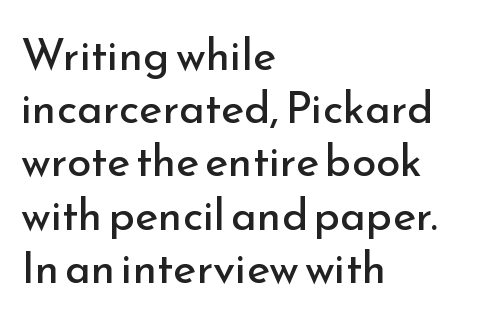
Clear beneath every line of the passage. Does the copy run flush right? No — it runs flush left. Think of a printed novel: that variable character pitch is what you see here. The text was rendered using a sans face with plain stroke endings. Unbolded letterforms with no extra heft. Characters remain perfectly vertical along every line.
